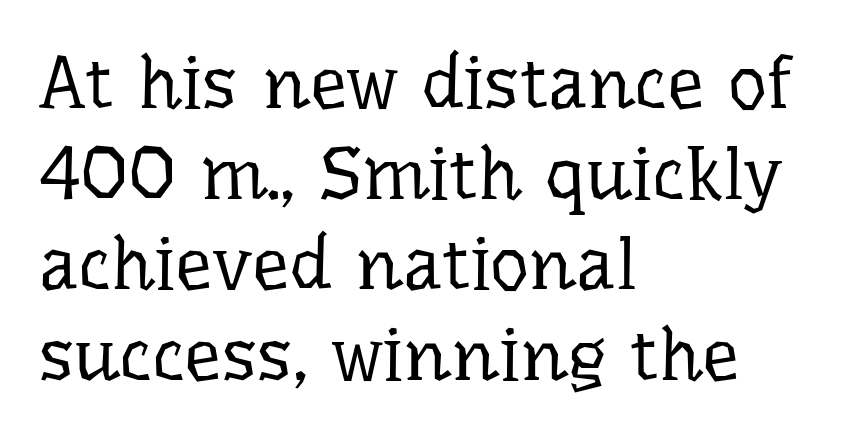
{"serif": "yes", "italic": "no", "bold": "no", "weight": "regular", "width": "normal", "stroke_contrast": "low", "x_height": "medium", "monospaced": "no", "underline": "no", "align": "left", "line_spacing_ratio": 1.21, "letter_spacing": "normal", "letter_spacing_em": 0.0, "glyph_px": 75}
